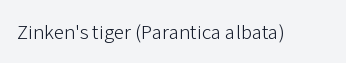
Q: Is the text bold? A: No.
Q: Is the text italic (slanted)? A: No, it is upright.
Q: Is the text underlined? A: No.
Q: Is the spacing between letters normal or unusually wide? A: Normal.
